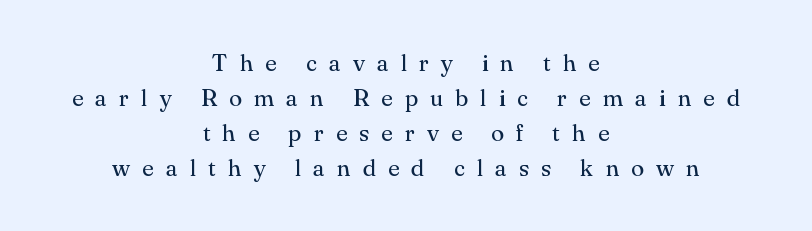
{"italic": "no", "bold": "no", "underline": "no", "align": "center", "line_spacing": "normal", "line_spacing_ratio": 1.46, "letter_spacing": "wide", "letter_spacing_em": 0.5, "glyph_px": 24}
